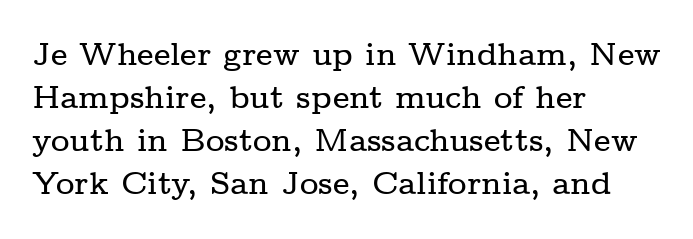
The image shows 32 px wide serif type, upright; set left-aligned, normal line spacing (1.34x), normal letter spacing, not underlined; low stroke contrast and a medium x-height.
